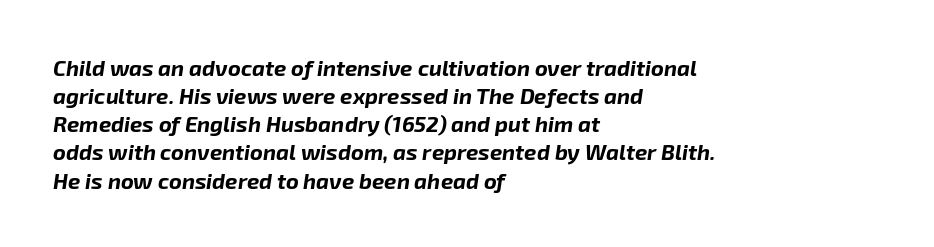
The image shows 22 px bold type, italic (leaning right); set left-aligned, normal line spacing (1.28x), normal letter spacing, not underlined.
